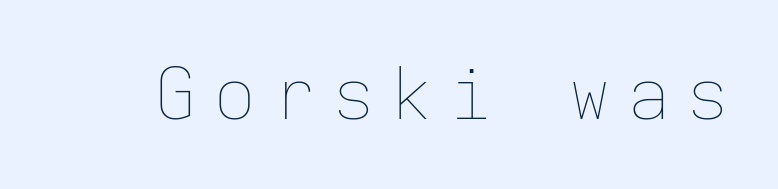
The image shows 72 px thin type, upright, monospaced; set unusually wide letter spacing (+0.22 em), not underlined; low stroke contrast and a medium x-height.
